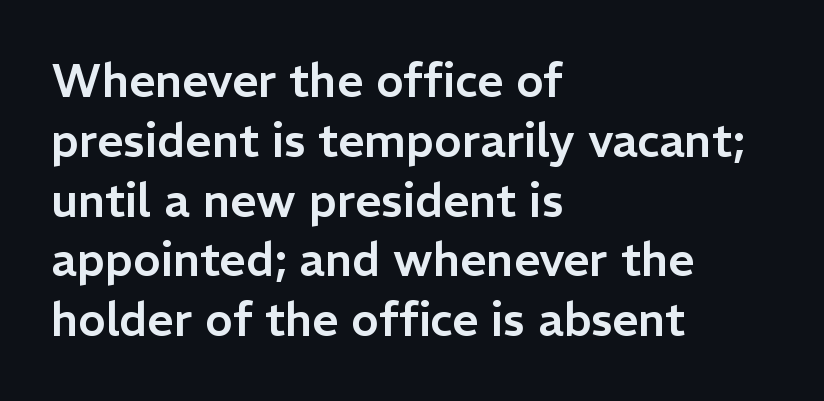
Q: Is the text italic (slanted)? A: No, it is upright.
Q: Is the typeface a serif or a sans-serif typeface? A: Sans-serif.
Q: Is the text underlined? A: No.
Q: How is the paragraph aligned? A: Left-aligned.
Q: Is the spacing between letters normal or unusually wide? A: Normal.
Q: Is the spacing between lines tight, normal or loose? A: Normal.
Q: Width (condensed, normal, or wide)? A: Normal.
Q: Stroke contrast? A: Low.
Q: x-height? A: Medium.
Q: Monospaced? A: No.
